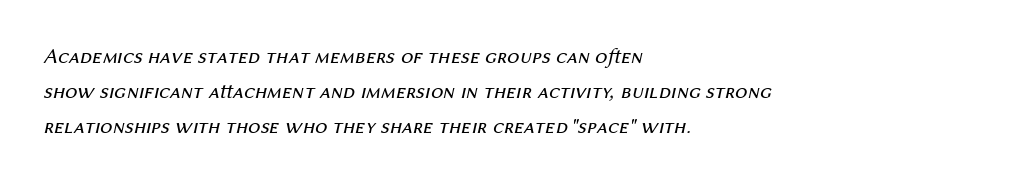
The image shows 22 px text type, italic (leaning right); set left-aligned, normal line spacing (1.58x), normal letter spacing, not underlined.
